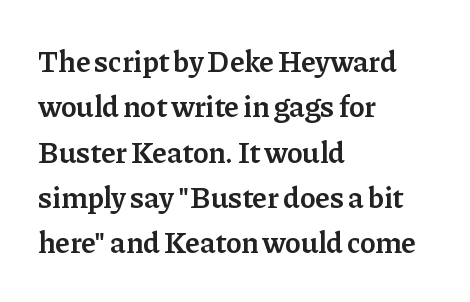
The image shows 30 px semibold serif type, upright; set left-aligned, normal line spacing (1.51x), normal letter spacing, not underlined; low stroke contrast and a medium x-height.
